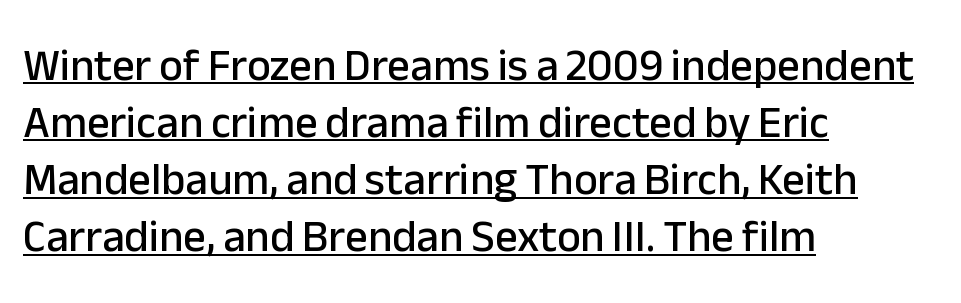
Glyph-to-glyph distance matches everyday printed text. Looks like regular typesetting: each glyph gets only the width it needs. Somebody hit Ctrl+U on this one — the words are underlined. The passage is arranged the way most books set body copy — flush left.
